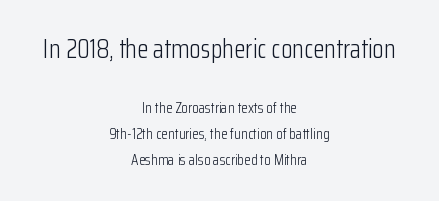
{"italic": "no", "bold": "no", "underline": "no", "align": "center", "line_spacing_ratio": 1.76, "letter_spacing": "normal", "letter_spacing_em": 0.0, "larger_block": "first", "size_ratio": 1.73, "glyph_px": 26}
